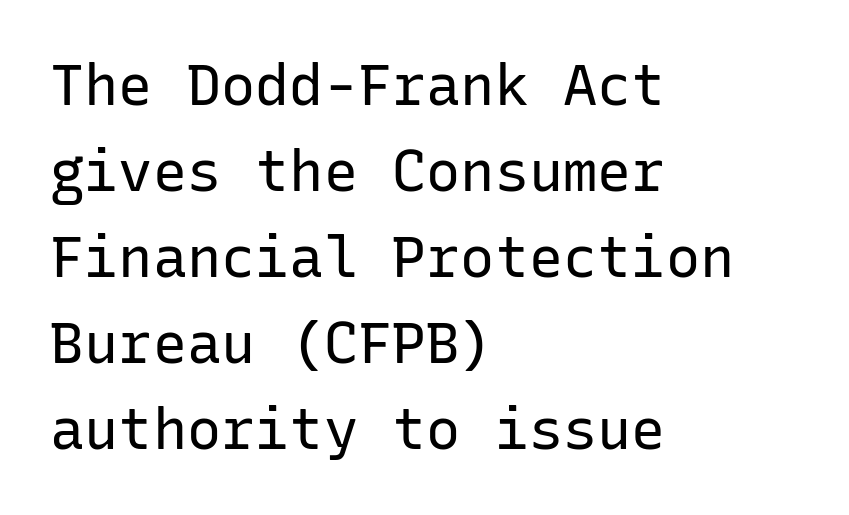
{"serif": "no", "italic": "no", "bold": "no", "weight": "regular", "width": "normal", "stroke_contrast": "low", "x_height": "medium", "monospaced": "yes", "underline": "no", "align": "left", "line_spacing": "normal", "line_spacing_ratio": 1.51, "letter_spacing": "normal", "letter_spacing_em": 0.0, "glyph_px": 57}
